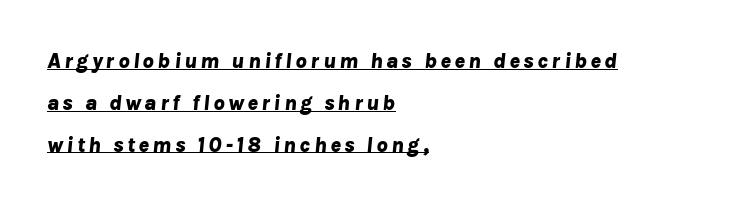
The image shows 22 px bold type, italic (leaning right); set left-aligned, loose line spacing (1.9x), underlined.
